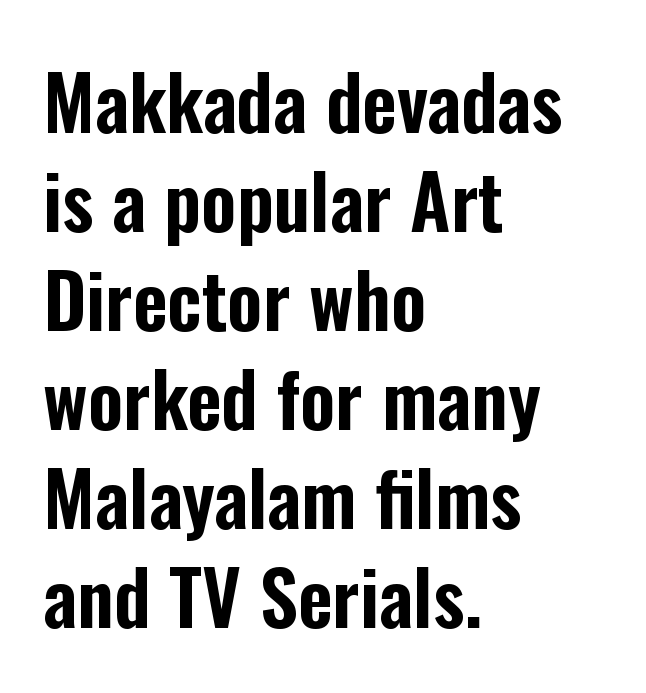
{"serif": "no", "italic": "no", "width": "condensed", "stroke_contrast": "low", "x_height": "medium", "monospaced": "no", "underline": "no", "align": "left", "line_spacing": "normal", "line_spacing_ratio": 1.32, "letter_spacing": "normal", "letter_spacing_em": 0.0, "glyph_px": 75}
